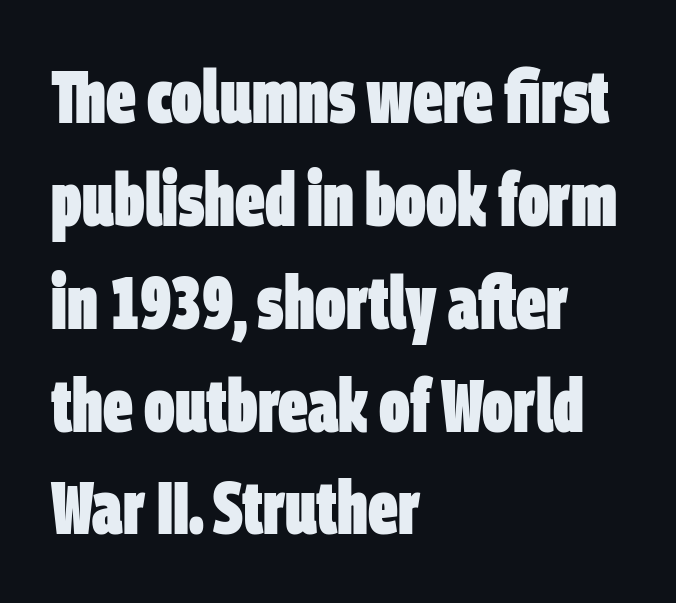
The image shows 74 px heavy, condensed sans-serif type; set left-aligned, normal line spacing (1.39x), normal letter spacing, not underlined; low stroke contrast and a large x-height.
